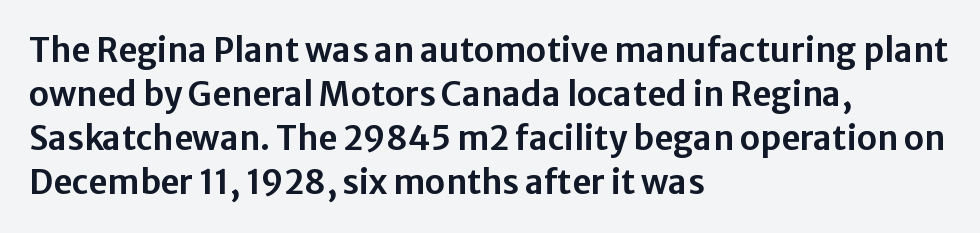
Nope, no serifs anywhere on these letters. Do the letters lean? They stand straight. The rendering anchors every line to the left-hand side. The baseline area is clear.
